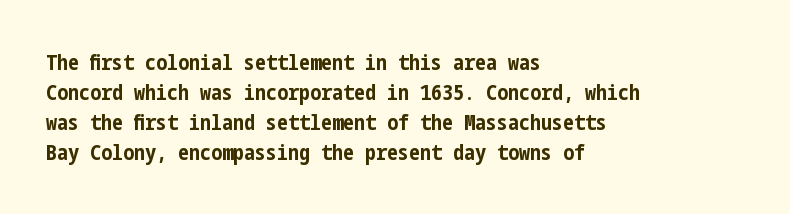
{"italic": "no", "bold": "yes", "underline": "no", "align": "left", "line_spacing": "normal", "line_spacing_ratio": 1.37, "letter_spacing": "normal", "letter_spacing_em": 0.0, "glyph_px": 22}
